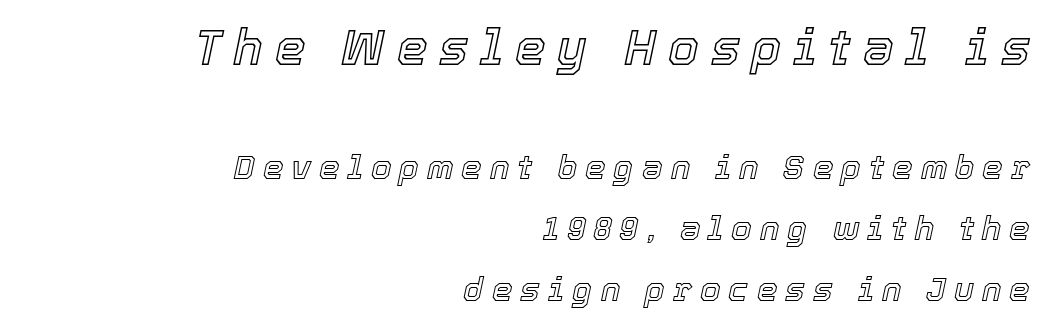
Q: Is the text italic (slanted)? A: Yes, it leans right by about 12 degrees.
Q: Is the text underlined? A: No.
Q: How is the paragraph aligned? A: Right-aligned.
Q: Is the spacing between letters normal or unusually wide? A: Unusually wide.
Q: Which block of text is set in a larger size, the first (top) or the second (bottom)? A: The first (top) one.
Q: Width (condensed, normal, or wide)? A: Normal.
Q: x-height? A: Medium.
Q: Monospaced? A: No.
